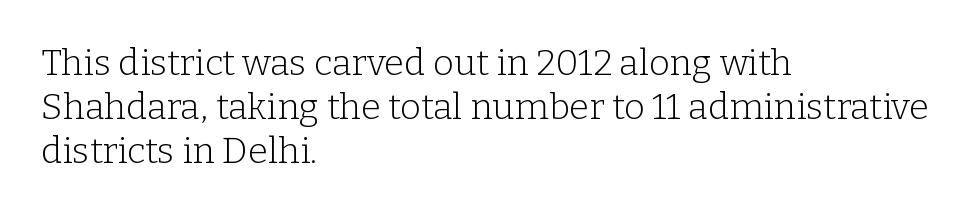
Q: Is the text bold? A: No.
Q: Is the text italic (slanted)? A: No, it is upright.
Q: Is the typeface a serif or a sans-serif typeface? A: Serif.
Q: Is the text underlined? A: No.
Q: How is the paragraph aligned? A: Left-aligned.
Q: Is the spacing between letters normal or unusually wide? A: Normal.
Q: Width (condensed, normal, or wide)? A: Normal.
Q: Stroke contrast? A: Low.
Q: x-height? A: Medium.
Q: Monospaced? A: No.
